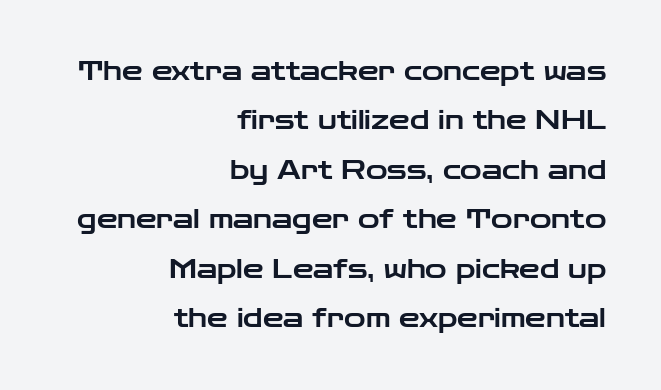
Q: Is the text italic (slanted)? A: No, it is upright.
Q: Is the text underlined? A: No.
Q: How is the paragraph aligned? A: Right-aligned.
Q: Is the spacing between letters normal or unusually wide? A: Normal.
Q: Is the spacing between lines tight, normal or loose? A: Loose.
